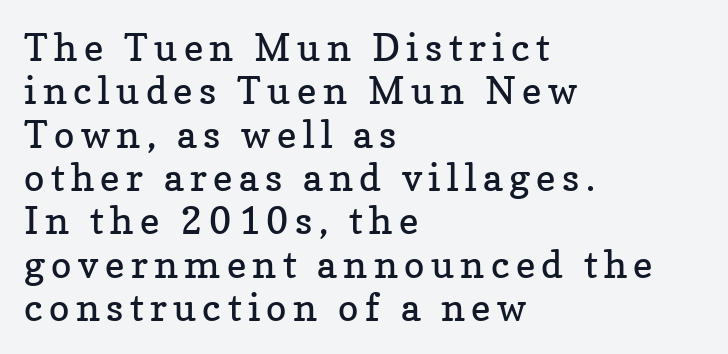
Q: Is the text bold? A: No.
Q: Is the text italic (slanted)? A: No, it is upright.
Q: Is the typeface a serif or a sans-serif typeface? A: Serif.
Q: Is the text underlined? A: No.
Q: How is the paragraph aligned? A: Left-aligned.
Q: Is the spacing between lines tight, normal or loose? A: Tight.
Q: Width (condensed, normal, or wide)? A: Normal.
Q: Stroke contrast? A: Low.
Q: x-height? A: Medium.
Q: Monospaced? A: No.
